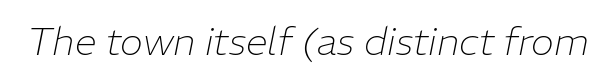
Q: Is the text bold? A: No.
Q: Is the text italic (slanted)? A: Yes, it leans right by about 11 degrees.
Q: Is the text underlined? A: No.
Q: Is the spacing between letters normal or unusually wide? A: Normal.
Q: Width (condensed, normal, or wide)? A: Normal.
Q: Stroke contrast? A: Low.
Q: x-height? A: Medium.
Q: Monospaced? A: No.
